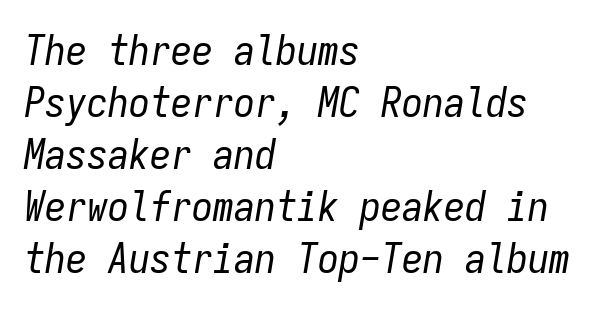
{"italic": "yes", "lean": "right", "slant_degrees": 9, "bold": "no", "weight": "regular", "width": "condensed", "stroke_contrast": "low", "x_height": "medium", "monospaced": "yes", "underline": "no", "align": "left", "line_spacing_ratio": 1.24, "letter_spacing": "normal", "letter_spacing_em": 0.0, "glyph_px": 42}
